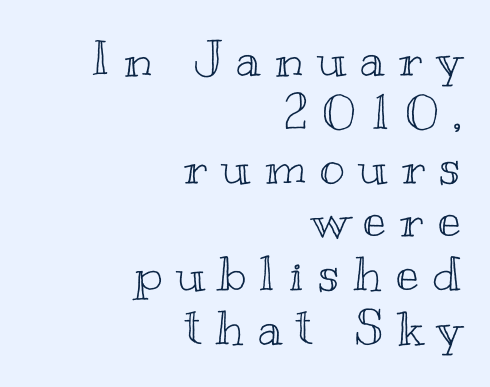
The image shows 48 px wide type, upright; set right-aligned, tight line spacing (1.12x), unusually wide letter spacing (+0.3 em), not underlined; a small x-height.
